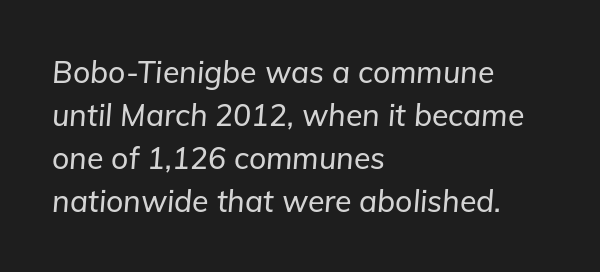
{"italic": "yes", "lean": "right", "slant_degrees": 5, "width": "normal", "stroke_contrast": "low", "x_height": "medium", "monospaced": "no", "underline": "no", "align": "left", "line_spacing": "normal", "line_spacing_ratio": 1.43, "letter_spacing": "normal", "letter_spacing_em": 0.0, "glyph_px": 30}
